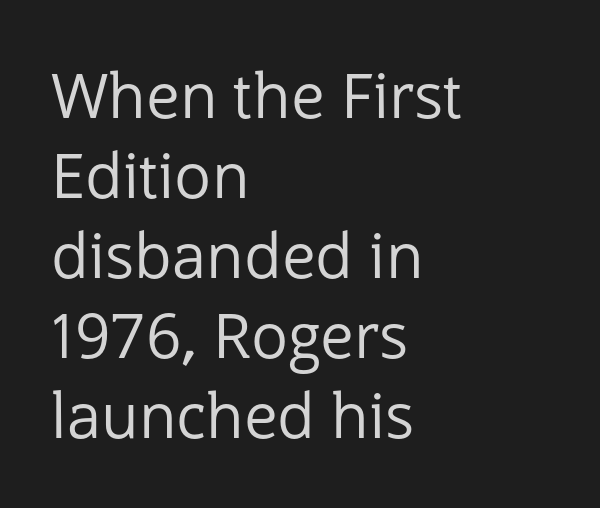
{"serif": "no", "italic": "no", "bold": "no", "weight": "regular", "width": "normal", "stroke_contrast": "low", "x_height": "medium", "monospaced": "no", "underline": "no", "align": "left", "line_spacing": "normal", "line_spacing_ratio": 1.29, "letter_spacing": "normal", "letter_spacing_em": 0.0, "glyph_px": 62}
